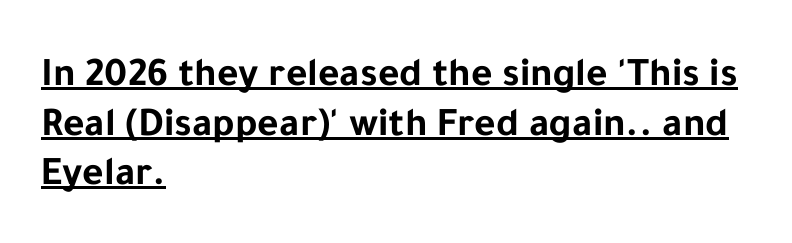
The letters carry no serifs — their stems end cleanly without finishing strokes. These lines keep a tight, regular rhythm from letter to letter. This sample carries an underscore along the baseline area. Typesetter's note: full bold, strokes at maximum text heaviness. The face used here is proportionally spaced, like ordinary book or web type.
